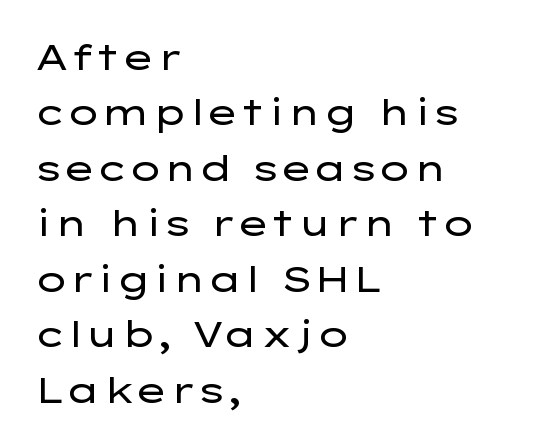
The image shows 36 px regular-weight, wide sans-serif type, upright; set left-aligned, normal line spacing (1.54x), normal letter spacing, not underlined; low stroke contrast and a medium x-height.
